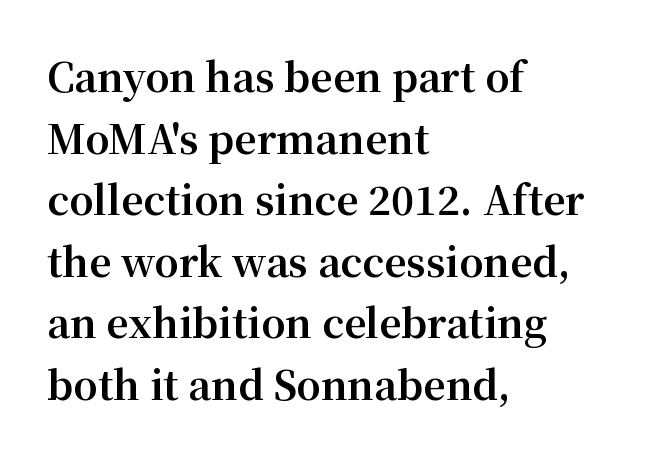
Words appear dense and cohesive because spacing is normal. This is serif lettering, the kind often seen in printed books. You can tell it's not italic because the verticals are truly vertical. Has an underline been added? It has not. One glance says typical: line gaps are just what's usual.
